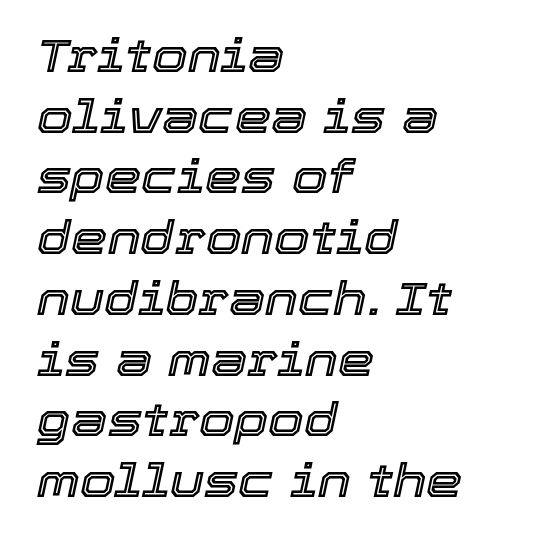
The line-height multiplier appears to be the usual default. You could not count columns in this text — the font is proportionally spaced. The words here are not underlined. Slanted lettering throughout.
